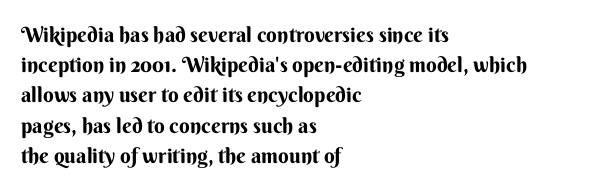
The image shows 21 px text type, upright; set left-aligned, normal line spacing (1.44x), normal letter spacing, not underlined.
